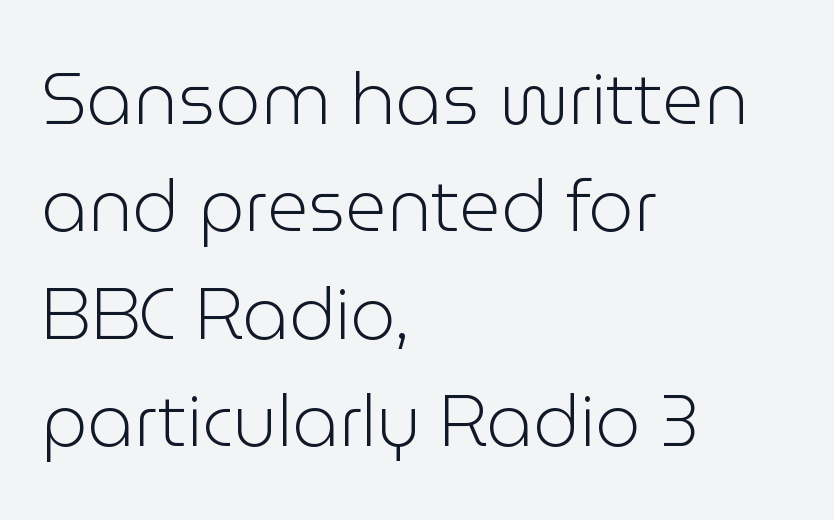
{"serif": "no", "italic": "no", "bold": "no", "weight": "light", "width": "normal", "stroke_contrast": "low", "x_height": "medium", "monospaced": "no", "underline": "no", "align": "left", "line_spacing": "normal", "line_spacing_ratio": 1.49, "letter_spacing": "normal", "letter_spacing_em": 0.0, "glyph_px": 72}
